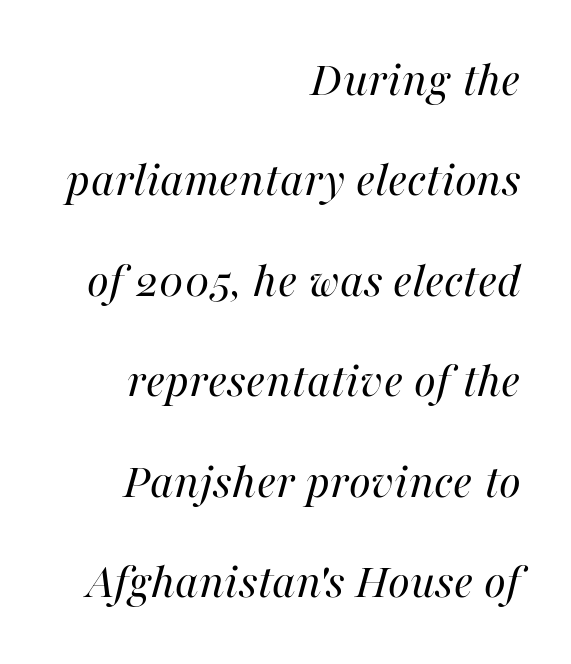
The image shows 50 px regular-weight type, italic (leaning right); set right-aligned, loose line spacing (2.01x), normal letter spacing, not underlined; high stroke contrast and a medium x-height.
